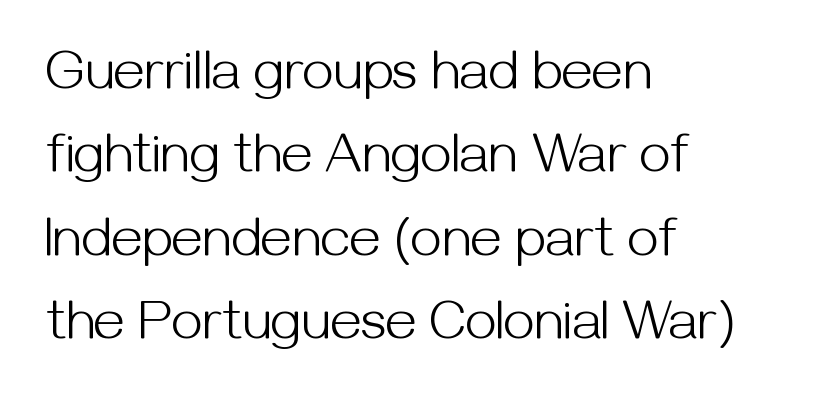
The image shows 56 px light sans-serif type, upright; set left-aligned, normal line spacing (1.49x), normal letter spacing, not underlined; medium stroke contrast and a medium x-height.
